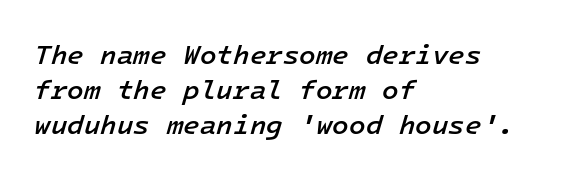
The image shows 27 px text type, italic (leaning right); set left-aligned, normal line spacing (1.3x), normal letter spacing, not underlined.
